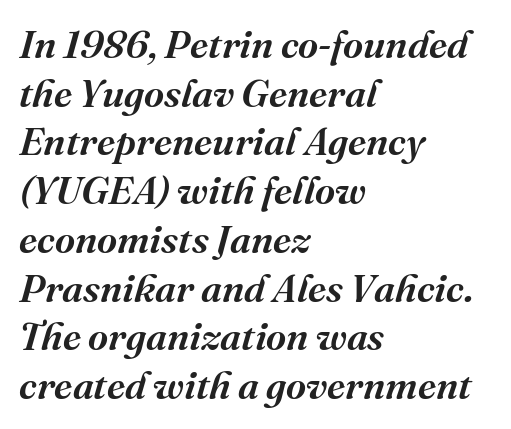
A somewhat darkened texture: the type is semibold rather than bold. The lines sit at an ordinary, default distance from one another. The rendering shows small feet on the letterforms — a serif design. The rendering anchors every line to the left-hand side. Default kerning and tracking; the words read as compact shapes. Is the type slanted? Yes — the strokes lean at a clear angle.
